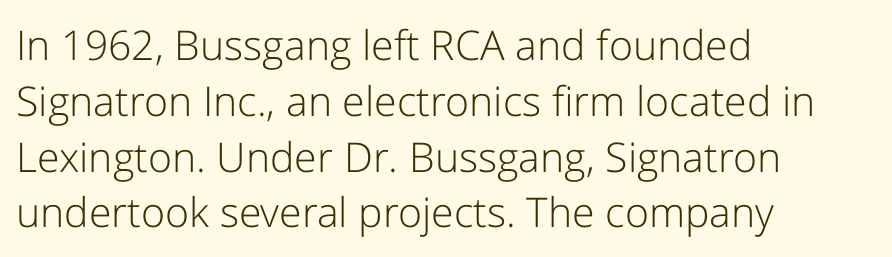
Q: Is the text bold? A: No.
Q: Is the text italic (slanted)? A: No, it is upright.
Q: Is the typeface a serif or a sans-serif typeface? A: Sans-serif.
Q: Is the text underlined? A: No.
Q: How is the paragraph aligned? A: Left-aligned.
Q: Is the spacing between letters normal or unusually wide? A: Normal.
Q: Is the spacing between lines tight, normal or loose? A: Normal.
Q: Width (condensed, normal, or wide)? A: Normal.
Q: Stroke contrast? A: Low.
Q: x-height? A: Medium.
Q: Monospaced? A: No.
